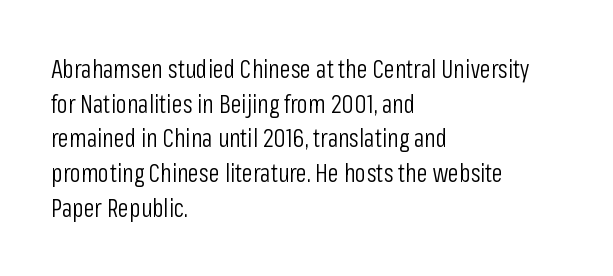
{"italic": "no", "bold": "no", "underline": "no", "align": "left", "line_spacing": "normal", "line_spacing_ratio": 1.39, "letter_spacing": "normal", "letter_spacing_em": 0.0, "glyph_px": 25}
